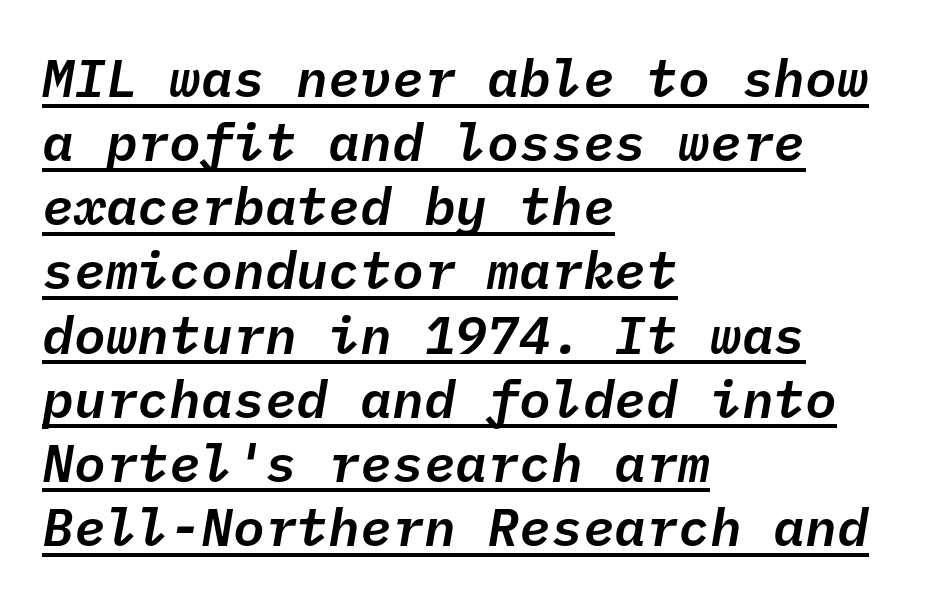
Q: Is the text italic (slanted)? A: Yes, it leans right by about 10 degrees.
Q: Is the text underlined? A: Yes.
Q: How is the paragraph aligned? A: Left-aligned.
Q: Is the spacing between letters normal or unusually wide? A: Normal.
Q: Width (condensed, normal, or wide)? A: Normal.
Q: Stroke contrast? A: Low.
Q: x-height? A: Medium.
Q: Monospaced? A: Yes.
